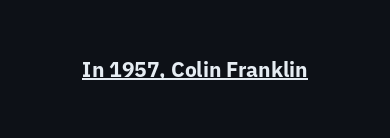
Q: Is the text bold? A: Yes.
Q: Is the text italic (slanted)? A: No, it is upright.
Q: Is the text underlined? A: Yes.
Q: Is the spacing between letters normal or unusually wide? A: Normal.
